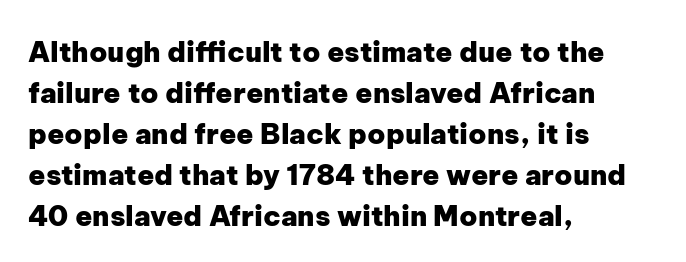
Q: Is the text bold? A: Yes.
Q: Is the text italic (slanted)? A: No, it is upright.
Q: Is the typeface a serif or a sans-serif typeface? A: Sans-serif.
Q: Is the text underlined? A: No.
Q: How is the paragraph aligned? A: Left-aligned.
Q: Is the spacing between letters normal or unusually wide? A: Normal.
Q: Is the spacing between lines tight, normal or loose? A: Normal.
Q: Width (condensed, normal, or wide)? A: Normal.
Q: Stroke contrast? A: Low.
Q: x-height? A: Medium.
Q: Monospaced? A: No.
